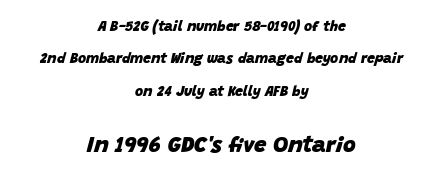
{"italic": "yes", "lean": "right", "slant_degrees": 15, "bold": "yes", "underline": "no", "align": "center", "line_spacing": "loose", "line_spacing_ratio": 2.32, "letter_spacing": "normal", "letter_spacing_em": 0.0, "larger_block": "second", "size_ratio": 1.57, "glyph_px": 22}
